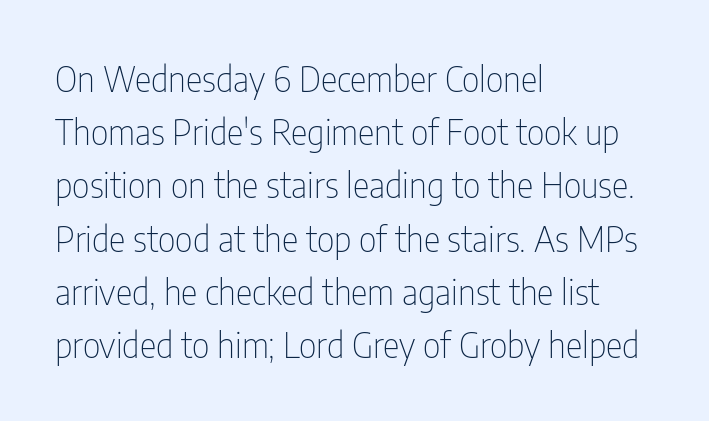
The strokes carry an ordinary text weight at most. Check the space under the baseline: it is left empty. The lettering stays uniformly vertical, giving the passage a roman look. The passage is arranged the way most books set body copy — flush left. Compared with typical body copy, the letter spacing here is the same. Notice how descenders clear the ascenders below comfortably — that's standard leading.
